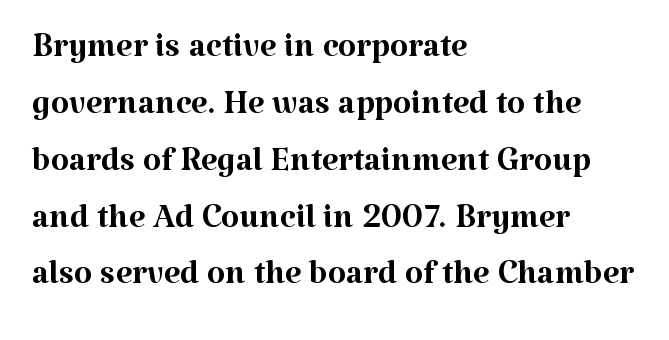
The image shows 47 px regular-weight serif type, upright; set left-aligned, line spacing 1.21x, normal letter spacing, not underlined; medium stroke contrast and a medium x-height.
